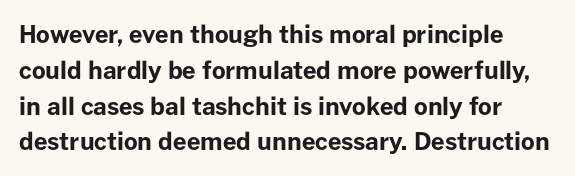
Italic: no, the glyphs are upright roman. Reading down the column, the eye jumps a familiar distance to each next line. Each row of text sits above clean, open space. Chunky letters — that's bold for sure.
